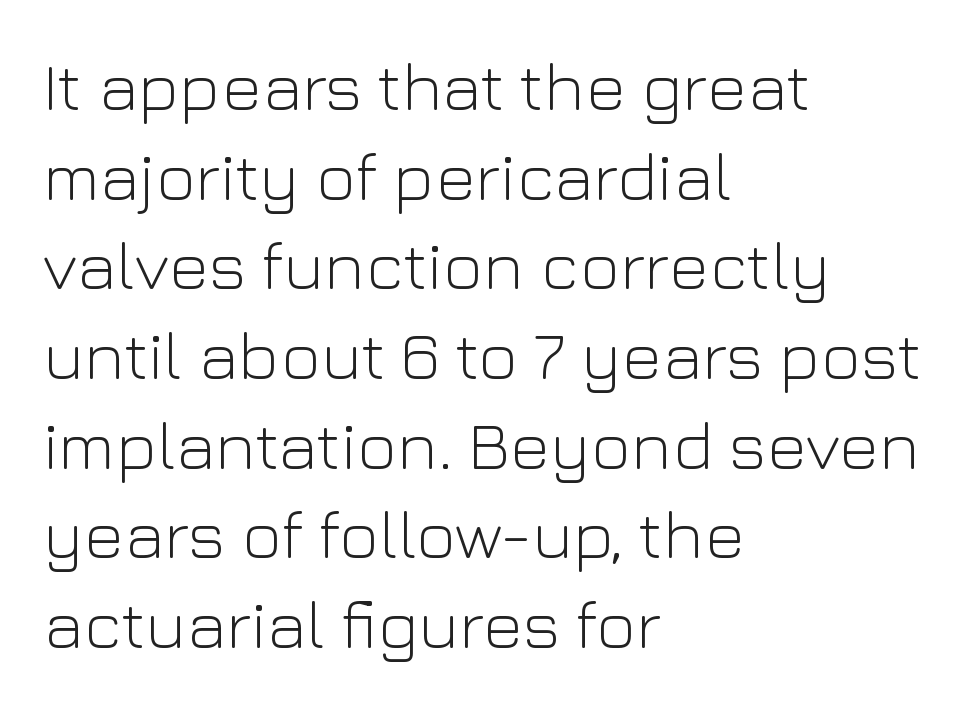
{"serif": "no", "italic": "no", "bold": "no", "weight": "light", "width": "normal", "stroke_contrast": "low", "x_height": "medium", "monospaced": "no", "underline": "no", "align": "left", "line_spacing": "normal", "line_spacing_ratio": 1.3, "letter_spacing": "normal", "letter_spacing_em": 0.0, "glyph_px": 69}
